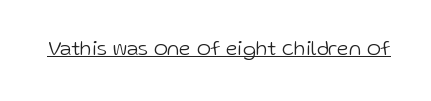
Q: Is the text bold? A: No.
Q: Is the text italic (slanted)? A: No, it is upright.
Q: Is the text underlined? A: Yes.
Q: Is the spacing between letters normal or unusually wide? A: Normal.
